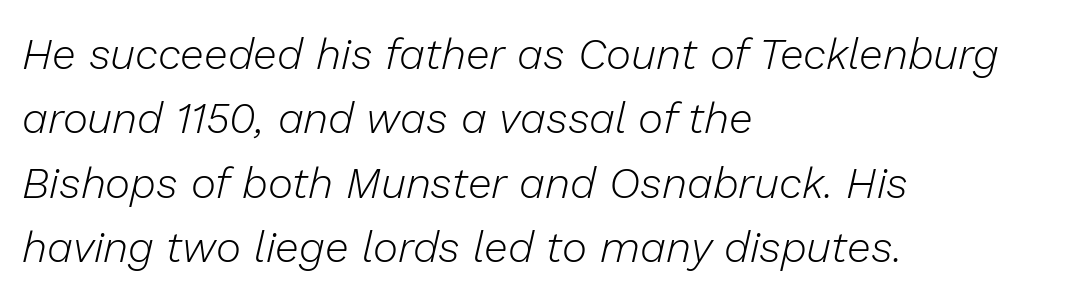
Q: Is the text bold? A: No.
Q: Is the text italic (slanted)? A: Yes, it leans right by about 13 degrees.
Q: Is the text underlined? A: No.
Q: How is the paragraph aligned? A: Left-aligned.
Q: Is the spacing between letters normal or unusually wide? A: Normal.
Q: Is the spacing between lines tight, normal or loose? A: Normal.
Q: Width (condensed, normal, or wide)? A: Normal.
Q: Stroke contrast? A: Low.
Q: x-height? A: Medium.
Q: Monospaced? A: No.
